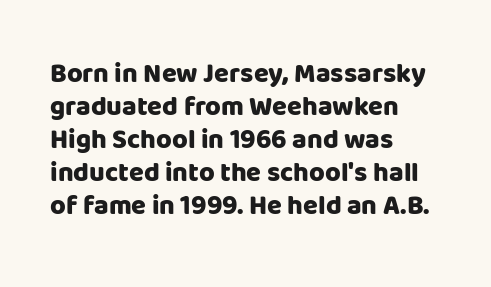
Words float on clear page, feet unadorned. Does the lettering tilt? It doesn't — this is upright. Visually the block forms a straight wall on the left and a jagged coastline on the right. These words are printed bold, with thick strokes throughout. Characters follow at the spacing the type designer built in.
